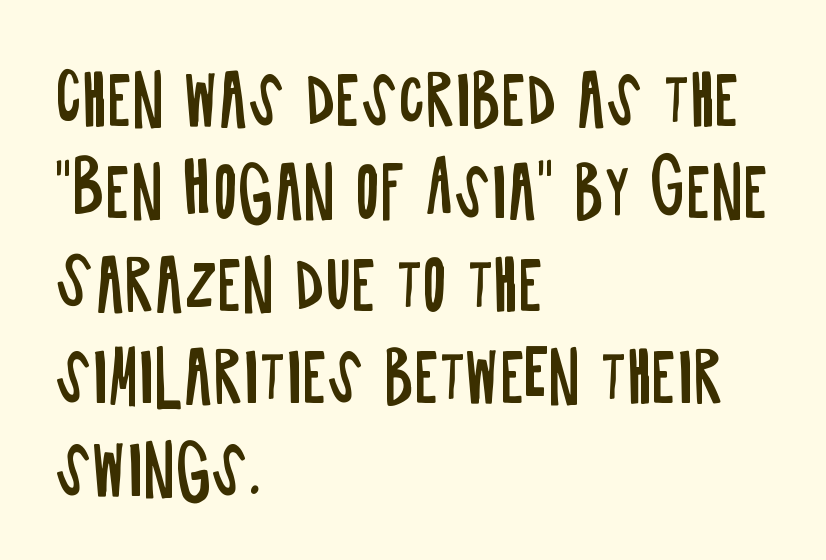
{"serif": "no", "italic": "no", "bold": "no", "weight": "regular", "width": "condensed", "stroke_contrast": "low", "x_height": "large", "monospaced": "no", "underline": "no", "align": "left", "line_spacing": "normal", "line_spacing_ratio": 1.4, "letter_spacing": "normal", "letter_spacing_em": 0.0, "glyph_px": 66}
